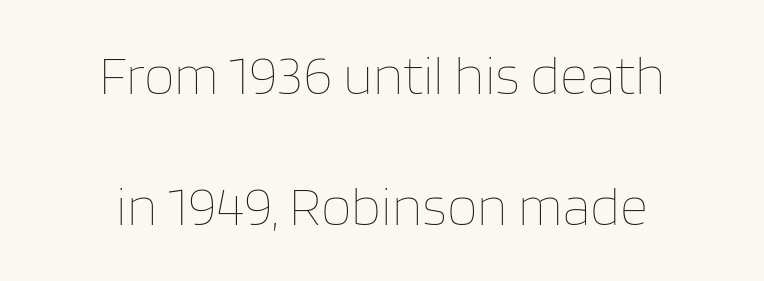
Varying glyph widths throughout — classic text-font behaviour. The passage shown is not bold in any degree. The paragraph shown floats in the horizontal middle. Check under the words: just untouched page. Words appear dense and cohesive because spacing is normal. The block of text is sparse from top to bottom, with ample space between rows.
